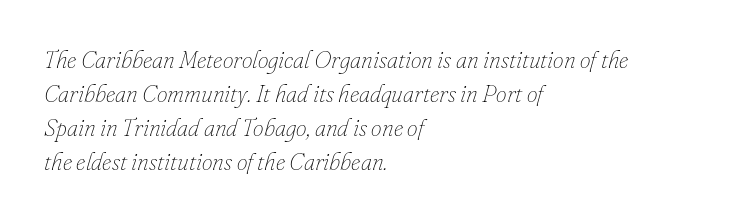
The image shows 24 px text type, italic (leaning right); set left-aligned, normal line spacing (1.41x), normal letter spacing, not underlined.
